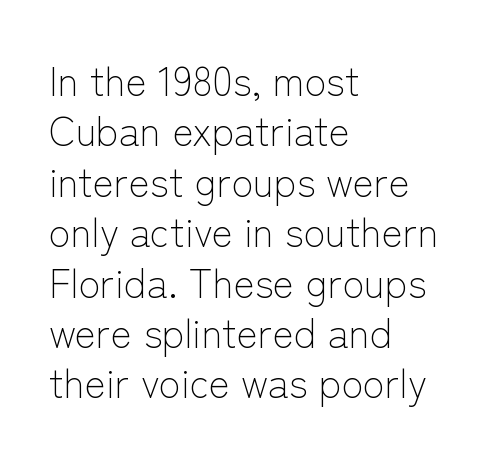
The image shows 40 px light sans-serif type, upright; set left-aligned, normal line spacing (1.26x), normal letter spacing, not underlined; low stroke contrast and a medium x-height.
